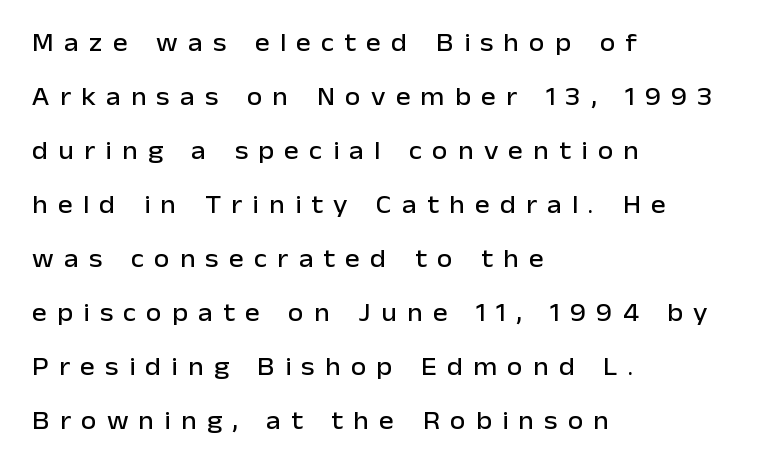
Q: Is the text italic (slanted)? A: No, it is upright.
Q: Is the text underlined? A: No.
Q: How is the paragraph aligned? A: Left-aligned.
Q: Is the spacing between letters normal or unusually wide? A: Unusually wide.
Q: Is the spacing between lines tight, normal or loose? A: Loose.
